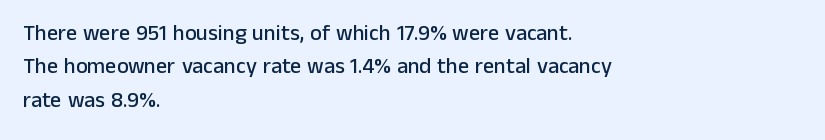
Q: Is the text italic (slanted)? A: No, it is upright.
Q: Is the text underlined? A: No.
Q: How is the paragraph aligned? A: Left-aligned.
Q: Is the spacing between letters normal or unusually wide? A: Normal.
Q: Is the spacing between lines tight, normal or loose? A: Normal.
